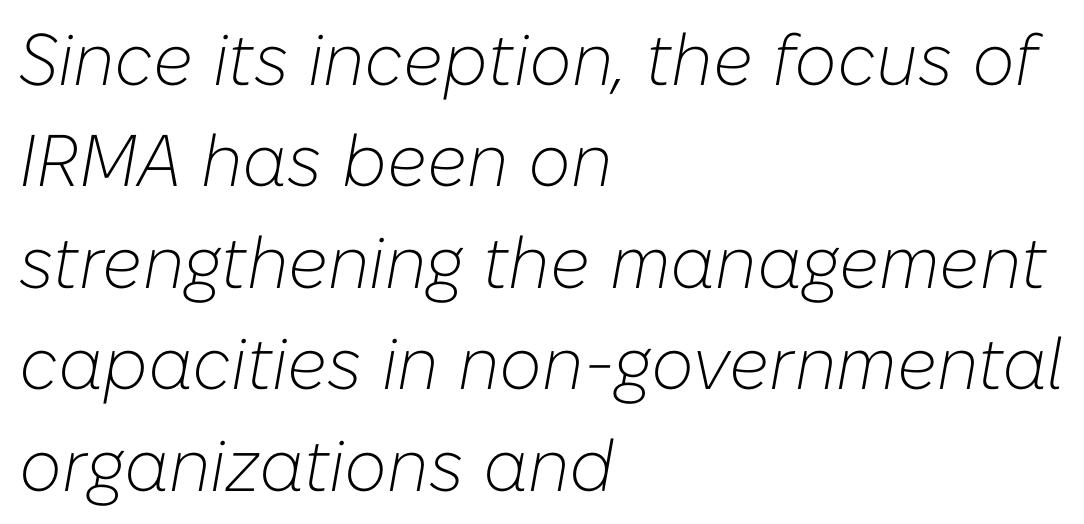
{"italic": "yes", "lean": "right", "slant_degrees": 10, "bold": "no", "weight": "light", "width": "normal", "stroke_contrast": "low", "x_height": "medium", "monospaced": "no", "underline": "no", "align": "left", "line_spacing": "normal", "line_spacing_ratio": 1.39, "letter_spacing": "normal", "letter_spacing_em": 0.0, "glyph_px": 73}
